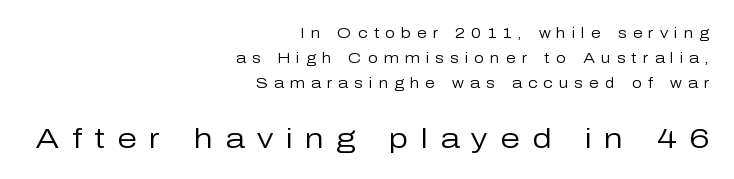
{"serif": "no", "italic": "no", "bold": "no", "weight": "regular", "width": "normal", "stroke_contrast": "low", "x_height": "medium", "monospaced": "no", "underline": "no", "align": "right", "line_spacing_ratio": 1.8, "letter_spacing": "wide", "letter_spacing_em": 0.44, "larger_block": "second", "size_ratio": 2.0, "glyph_px": 28}
